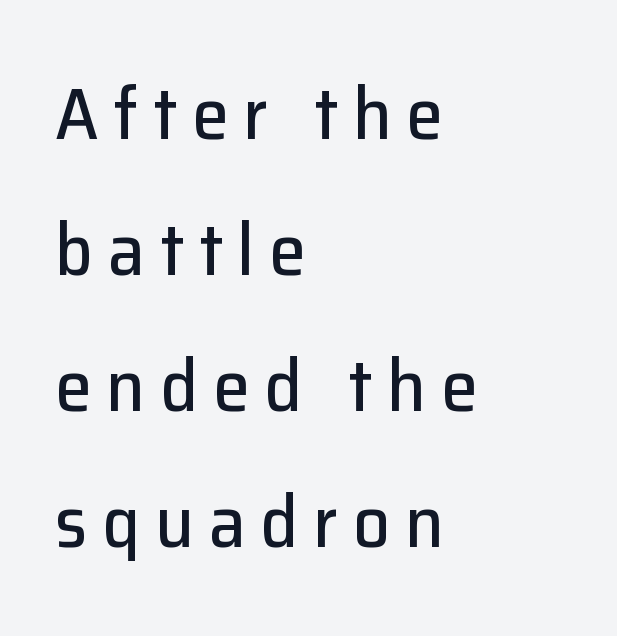
{"serif": "no", "italic": "no", "width": "normal", "stroke_contrast": "low", "x_height": "medium", "monospaced": "no", "underline": "no", "align": "left", "line_spacing_ratio": 1.84, "letter_spacing": "wide", "letter_spacing_em": 0.2, "glyph_px": 74}
